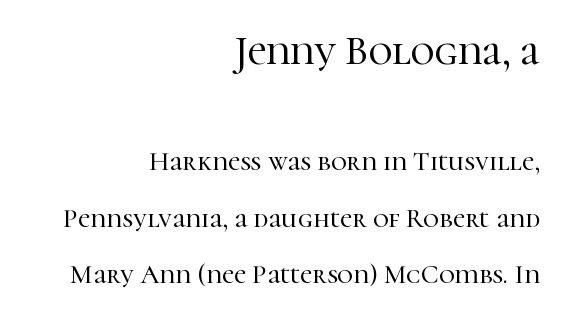
The image shows 41 px serif type, upright; set right-aligned, loose line spacing (2.1x), normal letter spacing, not underlined; the first (top) block is 1.52x larger; high stroke contrast and a medium x-height.
